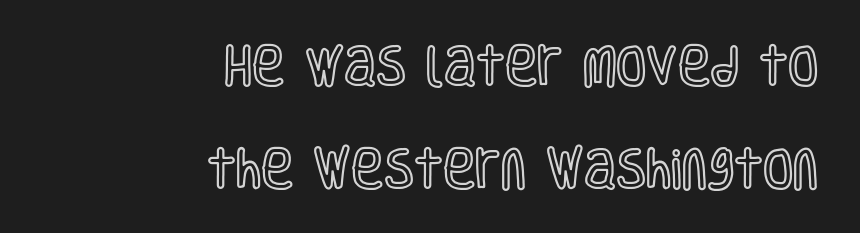
Underline: absent. The text block is weighted toward the right margin, trailing off unevenly leftward. Spacing verdict: proportional, widths tailored to each character. Does the leading feel generous? Absolutely, it's lavish. Caption: standard tracking, unaltered. Unlike italic type, these characters show no tilt at all.
